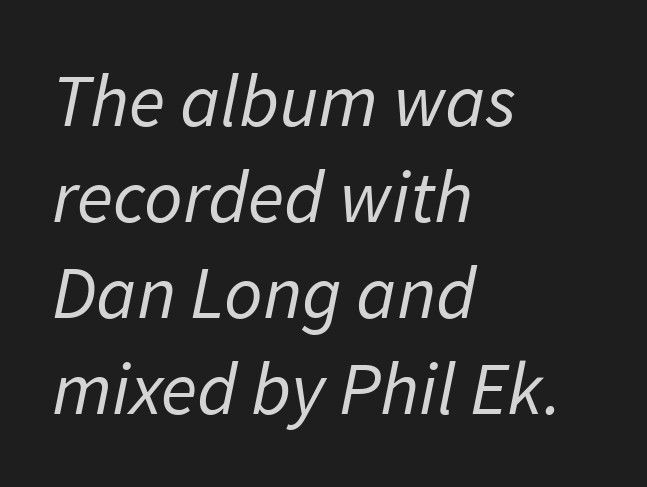
Varying glyph widths throughout — classic text-font behaviour. The typeface has the unassuming heft of standard copy or less. The rendering uses a moderate line-height, typical for paragraphs. Clear beneath every line of the passage.
